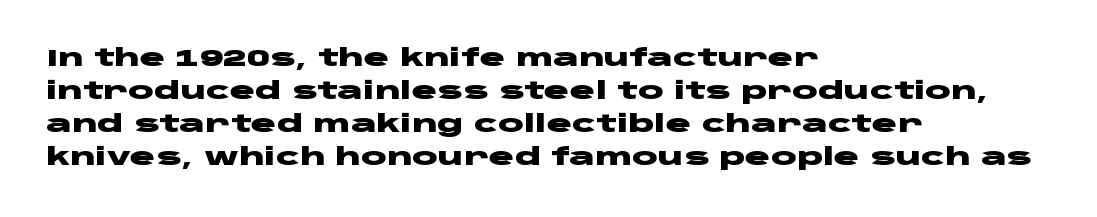
The image shows 24 px bold type, upright; set left-aligned, normal line spacing (1.37x), normal letter spacing, not underlined.
